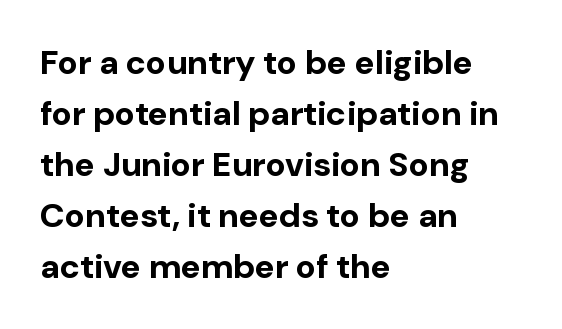
{"serif": "no", "italic": "no", "bold": "yes", "weight": "bold", "width": "normal", "stroke_contrast": "low", "x_height": "medium", "monospaced": "no", "underline": "no", "align": "left", "line_spacing": "normal", "line_spacing_ratio": 1.5, "letter_spacing": "normal", "letter_spacing_em": 0.0, "glyph_px": 34}
